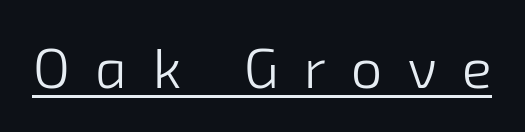
The image shows 56 px light sans-serif type; set unusually wide letter spacing (+0.45 em), underlined; low stroke contrast and a medium x-height.
